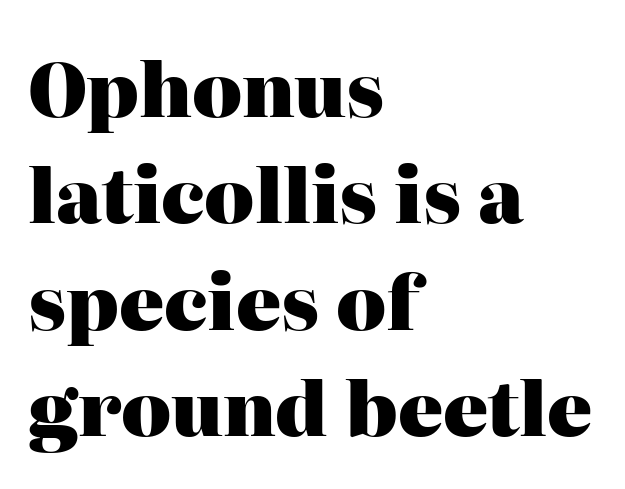
Which margin do the lines hug? The left one — the right edge is uneven. The font's upright variant was chosen for this text. Caption: bold face, heavy strokes. These lines are rendered in a variable-pitch font.
